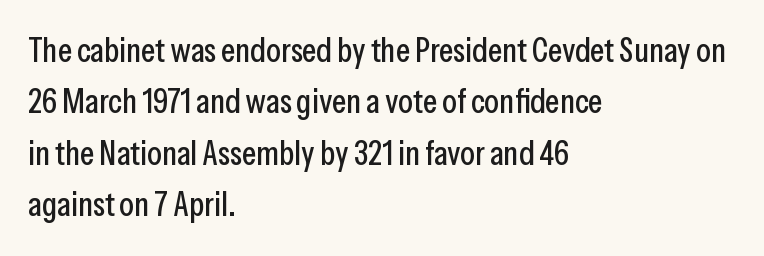
{"serif": "no", "italic": "no", "width": "condensed", "stroke_contrast": "low", "x_height": "medium", "monospaced": "no", "underline": "no", "align": "left", "line_spacing": "normal", "line_spacing_ratio": 1.51, "letter_spacing": "normal", "letter_spacing_em": 0.0, "glyph_px": 34}
